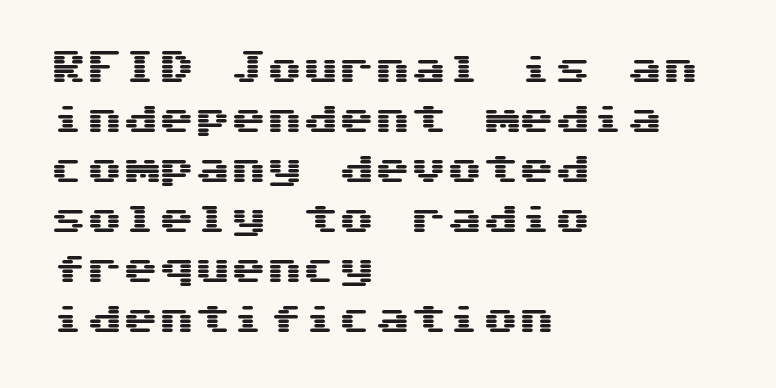
Reading down the column, the eye jumps a familiar distance to each next line. A typesetter would call this monospace, since all characters share one set width. The font family rendered here belongs to the sans-serif group. This rendering uses left alignment, leaving the right contour irregular. Posture: straight, roman, zero tilt. Nothing unusual about the tracking: characters are spaced as the font intends.
